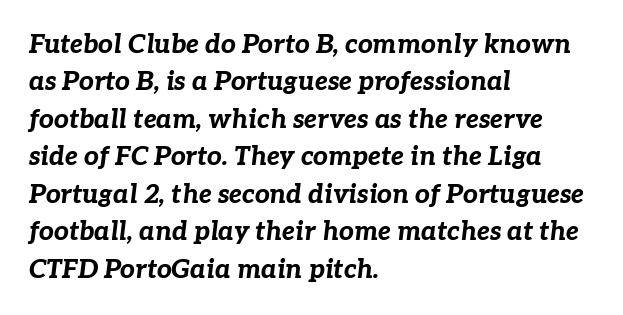
The whole block is typeset with a tilt. The rendering uses a moderate line-height, typical for paragraphs. Check the space under the baseline: it is left empty. Tracking value appears to be zero — textbook default spacing.
